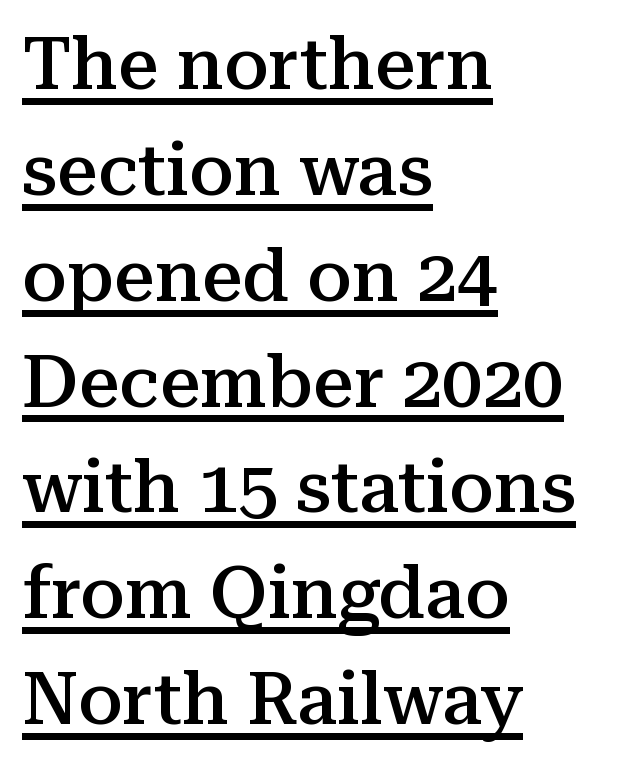
The image shows 72 px semibold serif type, upright; set left-aligned, normal line spacing (1.47x), normal letter spacing, underlined; medium stroke contrast and a medium x-height.
